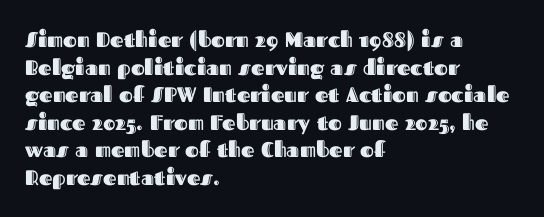
Q: Is the text italic (slanted)? A: No, it is upright.
Q: Is the text underlined? A: No.
Q: How is the paragraph aligned? A: Left-aligned.
Q: Is the spacing between letters normal or unusually wide? A: Normal.
Q: Is the spacing between lines tight, normal or loose? A: Normal.
